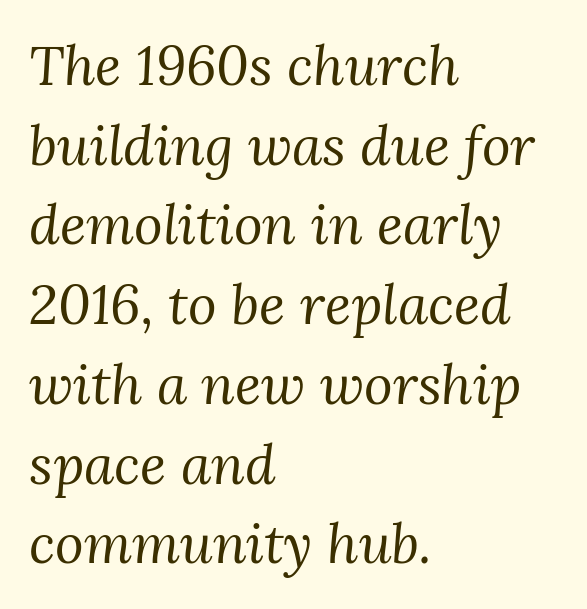
{"serif": "yes", "italic": "yes", "lean": "right", "slant_degrees": 3, "bold": "no", "weight": "regular", "width": "normal", "stroke_contrast": "medium", "x_height": "medium", "monospaced": "no", "underline": "no", "align": "left", "line_spacing": "normal", "line_spacing_ratio": 1.45, "letter_spacing": "normal", "letter_spacing_em": 0.0, "glyph_px": 55}
